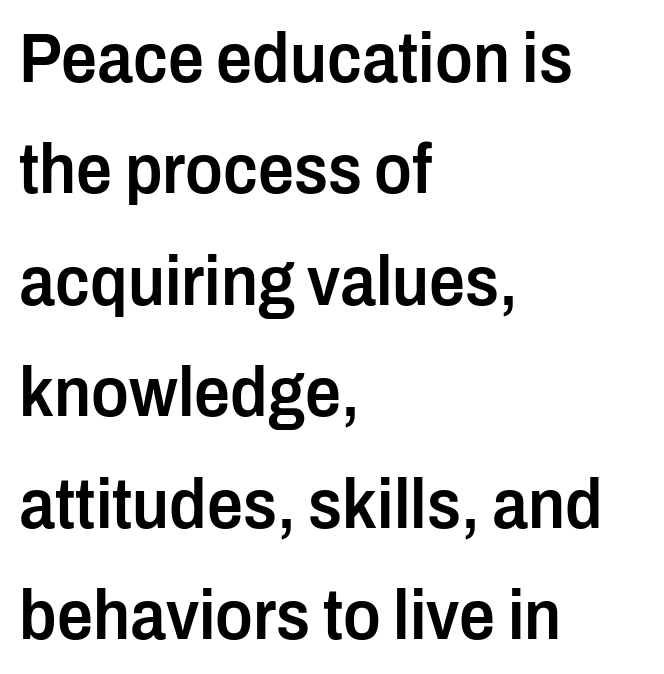
{"serif": "no", "italic": "no", "bold": "semi", "weight": "semibold", "width": "condensed", "stroke_contrast": "low", "x_height": "medium", "monospaced": "no", "underline": "no", "align": "left", "line_spacing": "normal", "line_spacing_ratio": 1.57, "letter_spacing": "normal", "letter_spacing_em": 0.0, "glyph_px": 71}
